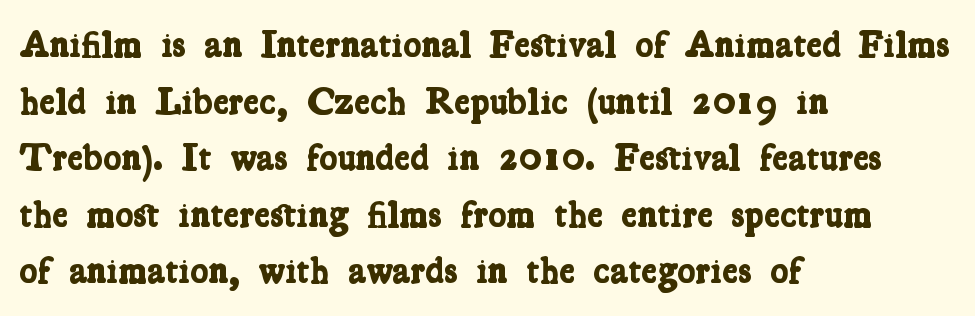
{"serif": "yes", "bold": "yes", "weight": "bold", "width": "condensed", "stroke_contrast": "low", "x_height": "medium", "monospaced": "no", "underline": "no", "align": "left", "line_spacing": "normal", "line_spacing_ratio": 1.49, "letter_spacing": "normal", "letter_spacing_em": 0.0, "glyph_px": 38}
